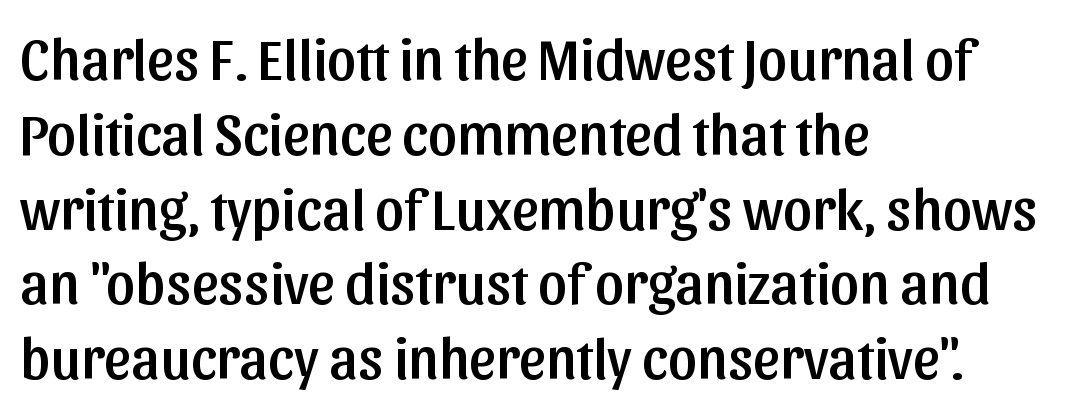
Serif or sans? Sans — the stroke terminals are bare. The font's upright variant was chosen for this text. A student would call this left alignment; a typographer would say flush left, rag right. The gap between lines stays unmarked. The letterforms sit shoulder to shoulder at normal distance.
